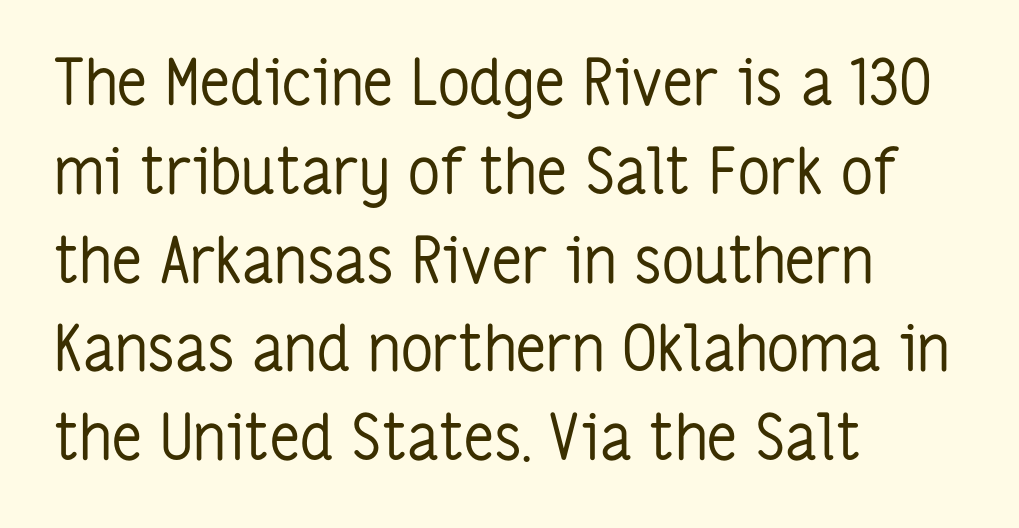
Q: Is the text bold? A: No.
Q: Is the text italic (slanted)? A: No, it is upright.
Q: Is the typeface a serif or a sans-serif typeface? A: Sans-serif.
Q: Is the text underlined? A: No.
Q: How is the paragraph aligned? A: Left-aligned.
Q: Is the spacing between letters normal or unusually wide? A: Normal.
Q: Is the spacing between lines tight, normal or loose? A: Normal.
Q: Width (condensed, normal, or wide)? A: Condensed.
Q: Stroke contrast? A: Low.
Q: x-height? A: Medium.
Q: Monospaced? A: No.
